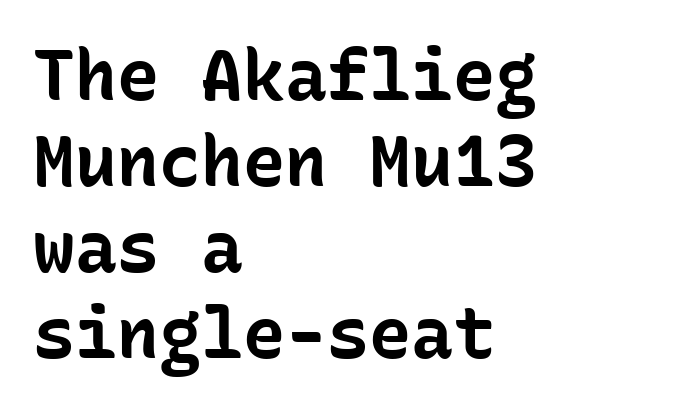
Q: Is the text bold? A: Yes.
Q: Is the text italic (slanted)? A: No, it is upright.
Q: Is the typeface a serif or a sans-serif typeface? A: Sans-serif.
Q: Is the text underlined? A: No.
Q: How is the paragraph aligned? A: Left-aligned.
Q: Is the spacing between letters normal or unusually wide? A: Normal.
Q: Width (condensed, normal, or wide)? A: Normal.
Q: Stroke contrast? A: Low.
Q: x-height? A: Medium.
Q: Monospaced? A: Yes.
